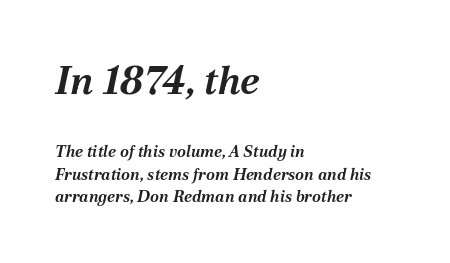
Q: Is the text bold? A: Yes.
Q: Is the text italic (slanted)? A: Yes, it leans right by about 12 degrees.
Q: Is the text underlined? A: No.
Q: How is the paragraph aligned? A: Left-aligned.
Q: Is the spacing between letters normal or unusually wide? A: Normal.
Q: Is the spacing between lines tight, normal or loose? A: Normal.
Q: Which block of text is set in a larger size, the first (top) or the second (bottom)? A: The first (top) one.
Q: Width (condensed, normal, or wide)? A: Normal.
Q: Stroke contrast? A: Medium.
Q: x-height? A: Medium.
Q: Monospaced? A: No.
